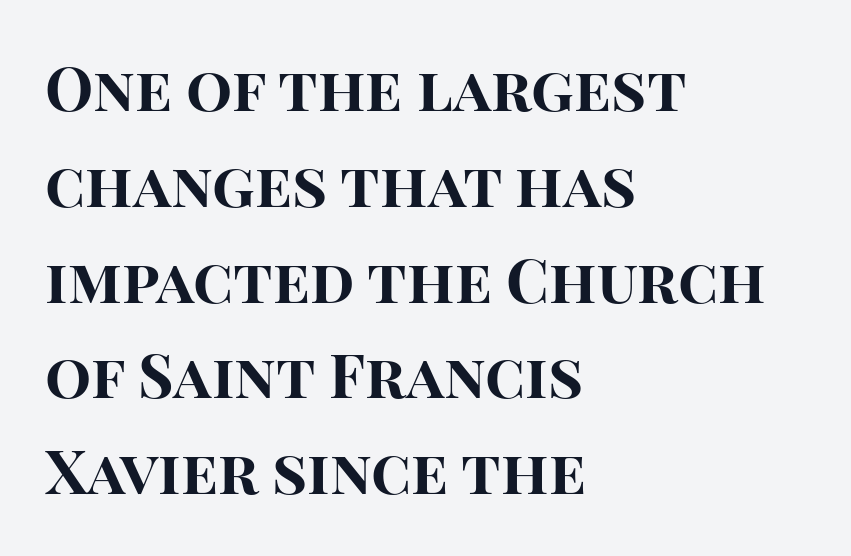
The image shows 61 px bold sans-serif type, upright; set left-aligned, normal line spacing (1.57x), normal letter spacing, not underlined; high stroke contrast and a large x-height.
